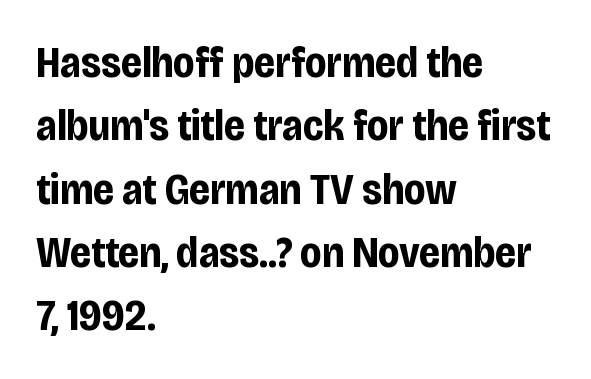
{"serif": "no", "italic": "no", "bold": "yes", "weight": "bold", "width": "condensed", "stroke_contrast": "low", "x_height": "large", "monospaced": "no", "underline": "no", "align": "left", "line_spacing": "normal", "line_spacing_ratio": 1.44, "letter_spacing": "normal", "letter_spacing_em": 0.0, "glyph_px": 44}
